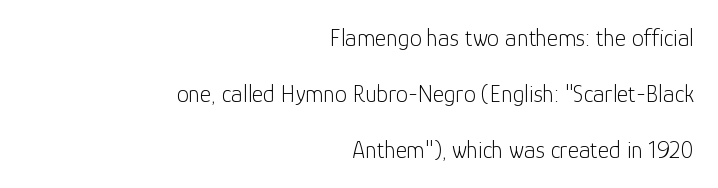
Q: Is the text bold? A: No.
Q: Is the text italic (slanted)? A: No, it is upright.
Q: Is the text underlined? A: No.
Q: How is the paragraph aligned? A: Right-aligned.
Q: Is the spacing between letters normal or unusually wide? A: Normal.
Q: Is the spacing between lines tight, normal or loose? A: Loose.
